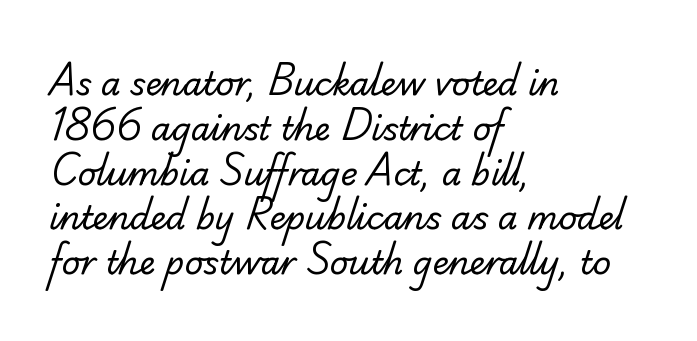
Q: Is the text bold? A: No.
Q: Is the typeface a serif or a sans-serif typeface? A: Serif.
Q: Is the text underlined? A: No.
Q: How is the paragraph aligned? A: Left-aligned.
Q: Is the spacing between letters normal or unusually wide? A: Normal.
Q: Is the spacing between lines tight, normal or loose? A: Normal.
Q: Width (condensed, normal, or wide)? A: Normal.
Q: Stroke contrast? A: Low.
Q: x-height? A: Small.
Q: Monospaced? A: No.
